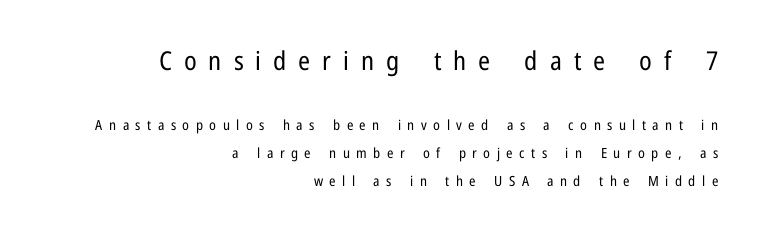
{"italic": "no", "bold": "no", "underline": "no", "align": "right", "line_spacing": "loose", "line_spacing_ratio": 2.01, "letter_spacing": "wide", "letter_spacing_em": 0.46, "larger_block": "first", "size_ratio": 1.86, "glyph_px": 26}
